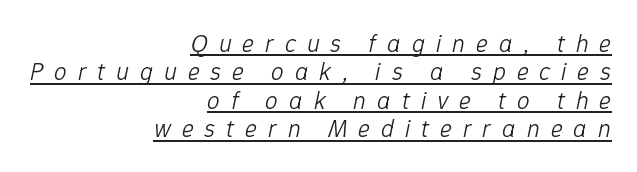
These lines huddle together more closely than default settings would place them. Ink coverage per letter is moderate at most. Yep, that's italic — everything's leaning. Decoration check: the copy is underlined. Students, note that the glyphs here are deliberately spaced far apart. The paragraph shown leans on its right margin.
